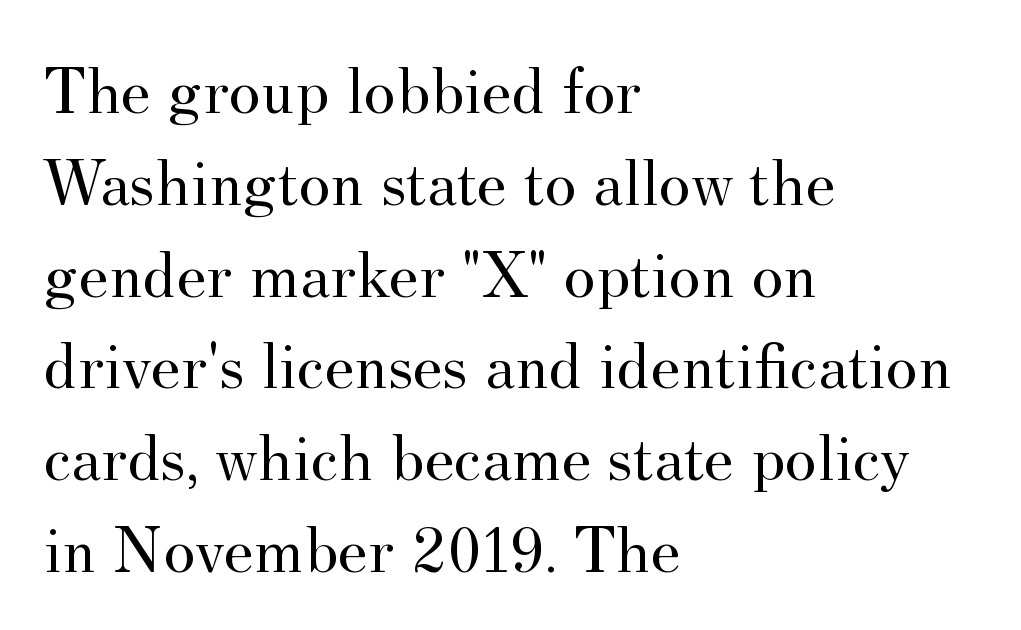
{"serif": "yes", "italic": "no", "bold": "no", "weight": "regular", "width": "normal", "stroke_contrast": "medium", "x_height": "small", "monospaced": "no", "underline": "no", "align": "left", "line_spacing": "normal", "line_spacing_ratio": 1.35, "letter_spacing": "normal", "letter_spacing_em": 0.0, "glyph_px": 68}
